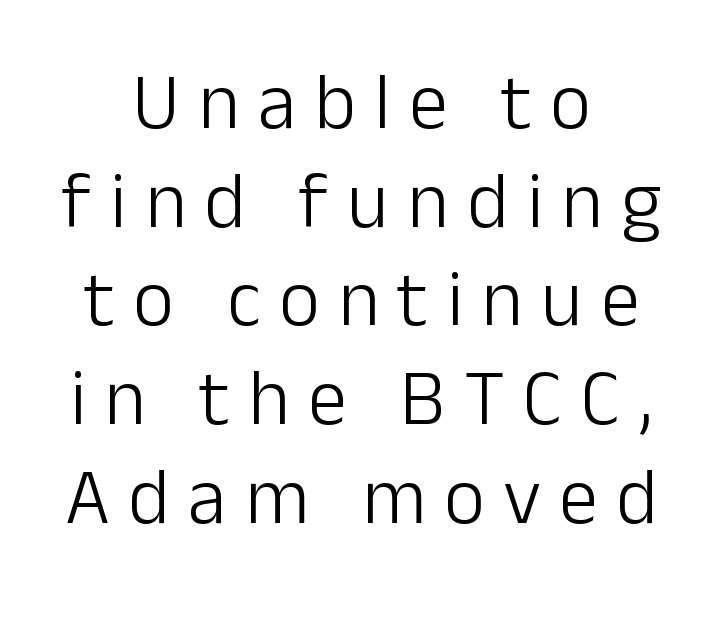
The image shows 79 px light sans-serif type, upright; set centered, normal line spacing (1.25x), unusually wide letter spacing (+0.23 em), not underlined; low stroke contrast and a medium x-height.
